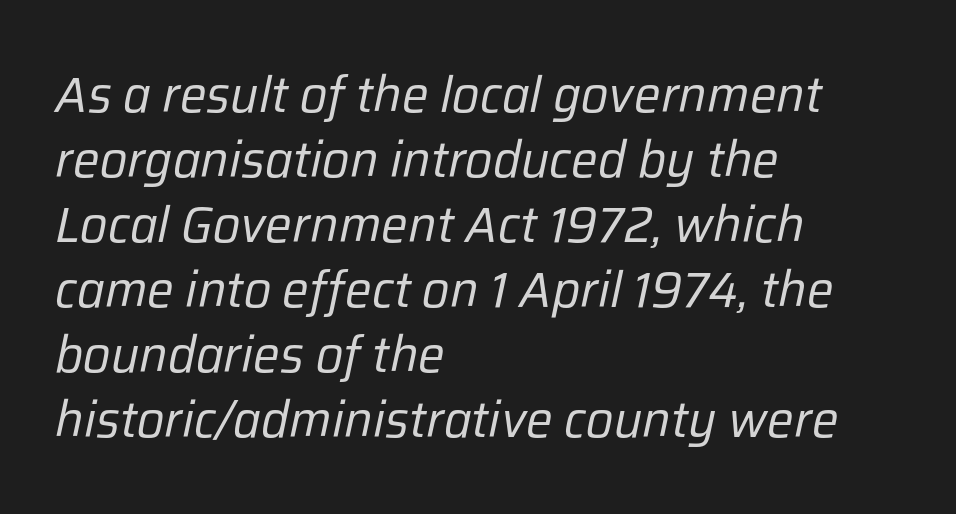
Q: Is the text bold? A: No.
Q: Is the text italic (slanted)? A: Yes, it leans right by about 12 degrees.
Q: Is the text underlined? A: No.
Q: How is the paragraph aligned? A: Left-aligned.
Q: Is the spacing between letters normal or unusually wide? A: Normal.
Q: Is the spacing between lines tight, normal or loose? A: Normal.
Q: Width (condensed, normal, or wide)? A: Normal.
Q: Stroke contrast? A: Low.
Q: x-height? A: Medium.
Q: Monospaced? A: No.
